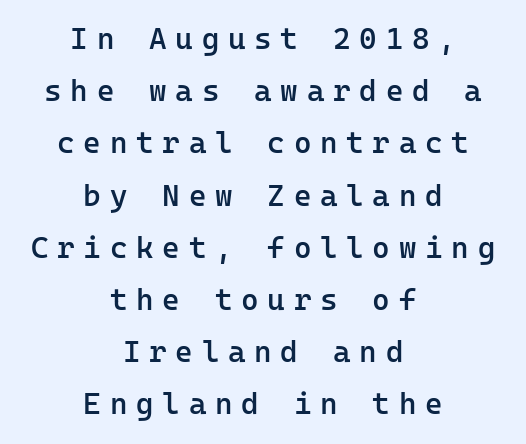
The image shows 30 px semibold sans-serif type, upright, monospaced; set centered, line spacing 1.74x, unusually wide letter spacing (+0.29 em), not underlined; low stroke contrast and a medium x-height.
